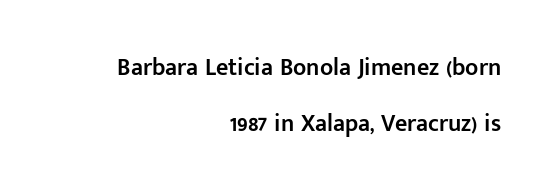
The image shows 24 px text type, upright; set right-aligned, loose line spacing (2.33x), normal letter spacing, not underlined.
